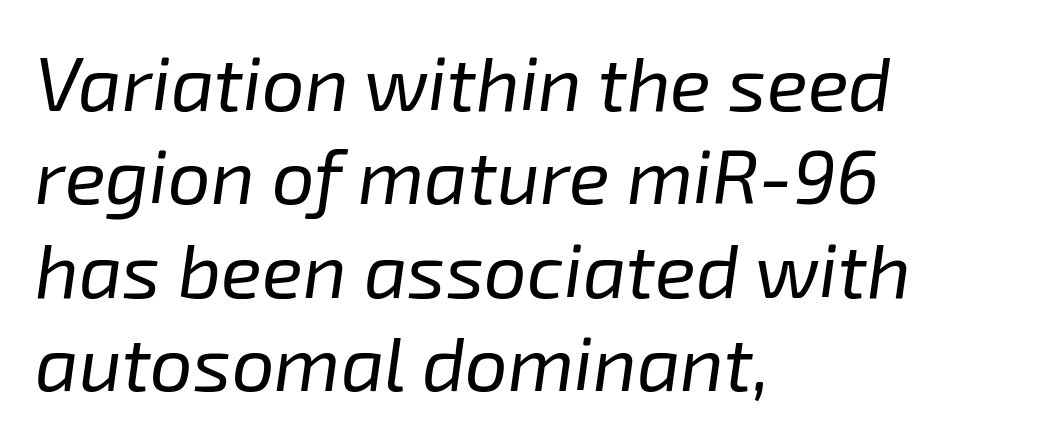
The image shows 76 px regular-weight type, italic (leaning right); set left-aligned, line spacing 1.23x, normal letter spacing, not underlined; low stroke contrast and a medium x-height.
